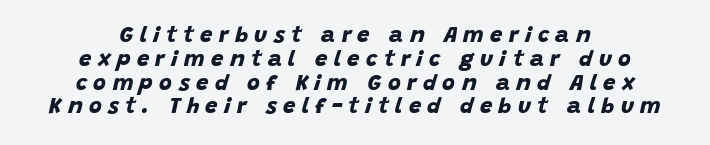
The image shows 22 px bold type; set centered, tight line spacing (1.08x), unusually wide letter spacing (+0.29 em), not underlined.
